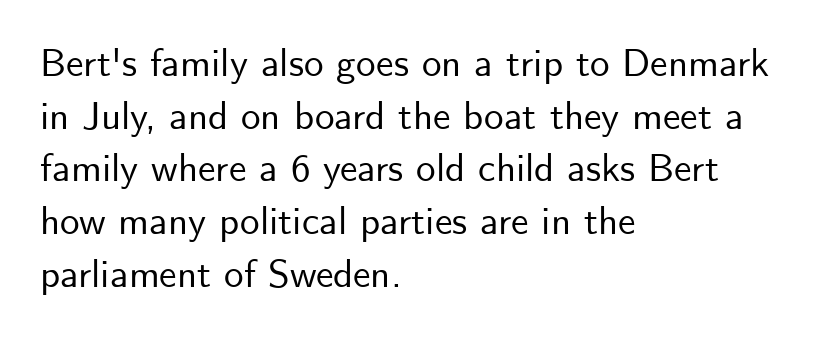
The image shows 39 px sans-serif type, upright; set left-aligned, normal line spacing (1.35x), normal letter spacing, not underlined; low stroke contrast and a small x-height.
